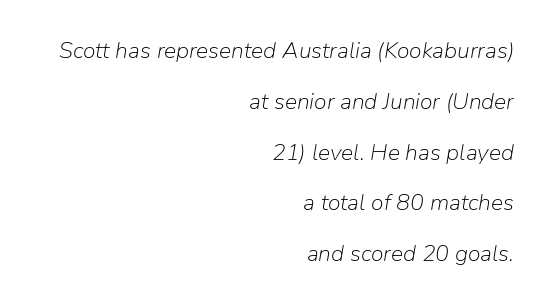
Words float on clear page, feet unadorned. If you drew a line through each stem, it would be angled. Observe the ordinary spacing: letters are neighbours, not strangers. Is the block centered? No — it sits flush against the right margin. Vertical stems look standard width or narrower in stroke.
